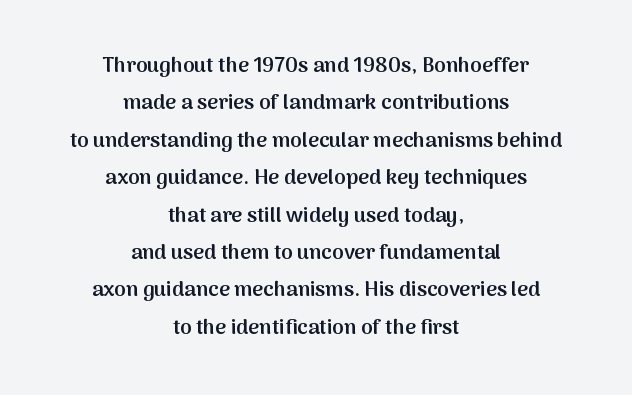
The image shows 21 px text type, upright; set centered, line spacing 1.78x, normal letter spacing, not underlined.
